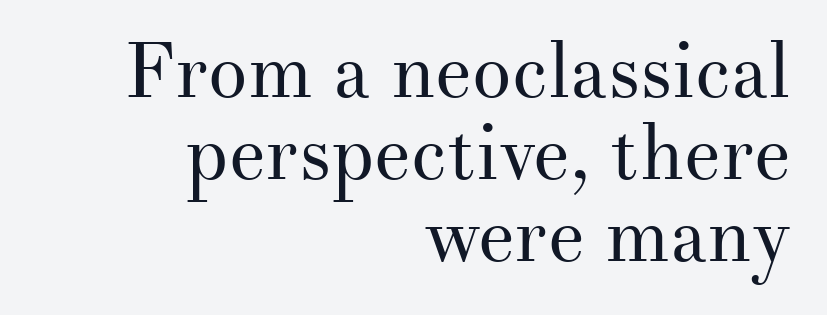
Q: Is the text bold? A: No.
Q: Is the text italic (slanted)? A: No, it is upright.
Q: Is the typeface a serif or a sans-serif typeface? A: Serif.
Q: Is the text underlined? A: No.
Q: How is the paragraph aligned? A: Right-aligned.
Q: Is the spacing between letters normal or unusually wide? A: Normal.
Q: Is the spacing between lines tight, normal or loose? A: Tight.
Q: Width (condensed, normal, or wide)? A: Normal.
Q: Stroke contrast? A: Medium.
Q: x-height? A: Small.
Q: Monospaced? A: No.
